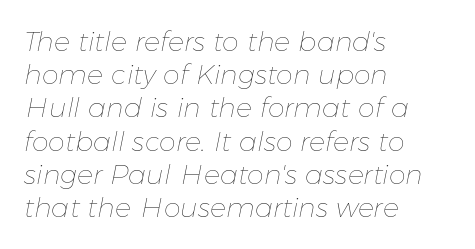
{"italic": "yes", "lean": "right", "slant_degrees": 11, "bold": "no", "underline": "no", "align": "left", "line_spacing_ratio": 1.23, "letter_spacing": "normal", "letter_spacing_em": 0.0, "glyph_px": 27}
